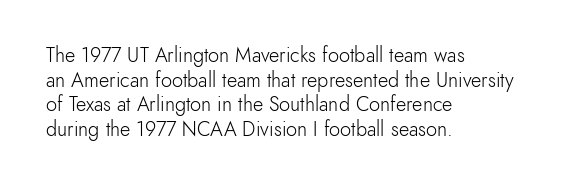
Casual observation: everything's shoved over to the left. This is not heavy type; no bold has been used. Italic? Not at all — the glyphs are vertical. The space beneath each line is pristine and unruled. No extra tracking has been applied to these lines.
